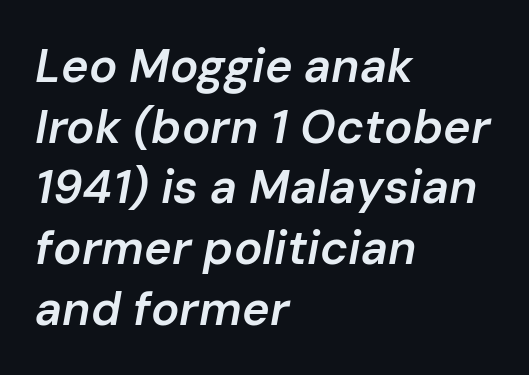
The image shows 47 px semibold type, italic (leaning right); set left-aligned, normal line spacing (1.29x), normal letter spacing, not underlined; low stroke contrast and a medium x-height.
